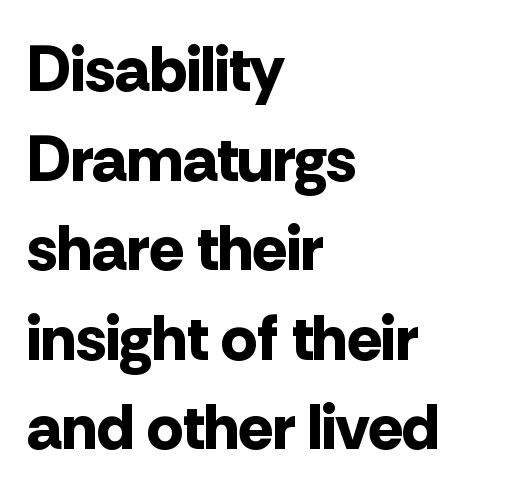
The image shows 64 px bold sans-serif type, upright; set left-aligned, normal line spacing (1.4x), normal letter spacing, not underlined; low stroke contrast and a medium x-height.
